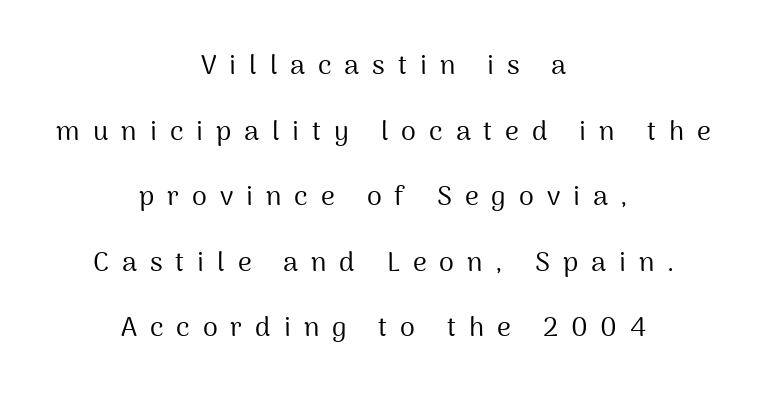
Q: Is the text bold? A: No.
Q: Is the text italic (slanted)? A: No, it is upright.
Q: Is the text underlined? A: No.
Q: How is the paragraph aligned? A: Centered.
Q: Is the spacing between letters normal or unusually wide? A: Unusually wide.
Q: Is the spacing between lines tight, normal or loose? A: Loose.
